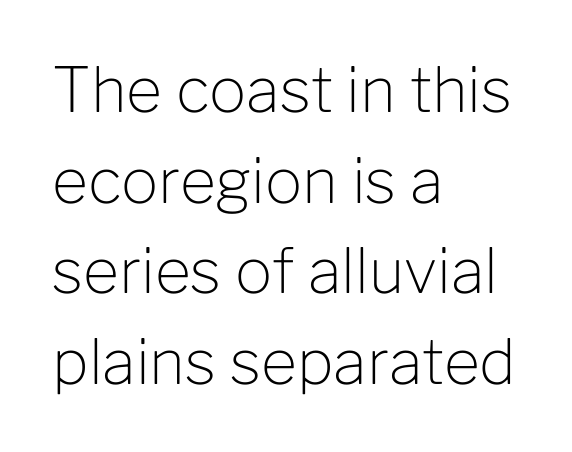
The image shows 62 px light sans-serif type, upright; set left-aligned, normal line spacing (1.46x), normal letter spacing, not underlined; low stroke contrast and a medium x-height.
